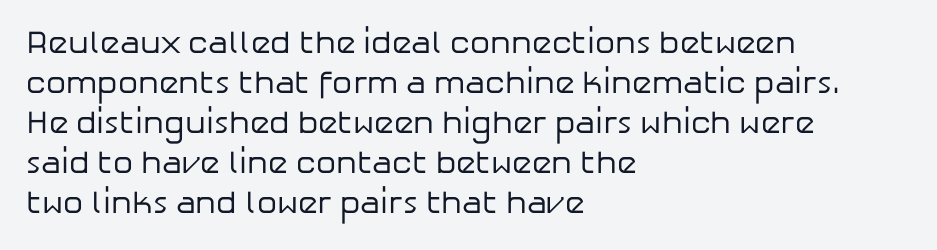
You could call the tracking neutral — neither tight nor loose. A sans-serif font was chosen for this passage. On a weight scale, this lands at 450 or below. Leading matches the norm, producing a regular column. Vertical strokes here are truly vertical. This sample has the flowing, uneven cadence of proportional lettering.
